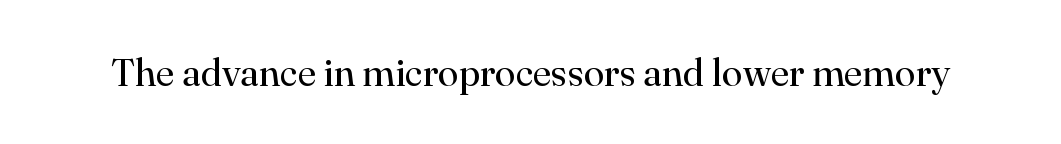
The image shows 38 px regular-weight serif type, upright; set normal letter spacing, not underlined; high stroke contrast and a small x-height.
